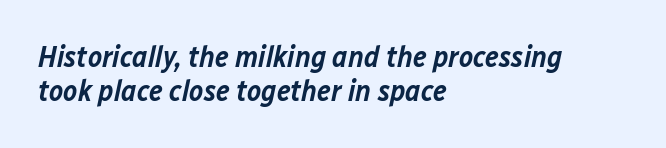
Q: Is the text bold? A: Semi-bold.
Q: Is the text italic (slanted)? A: Yes, it leans right by about 12 degrees.
Q: Is the text underlined? A: No.
Q: How is the paragraph aligned? A: Left-aligned.
Q: Is the spacing between letters normal or unusually wide? A: Normal.
Q: Is the spacing between lines tight, normal or loose? A: Tight.
Q: Width (condensed, normal, or wide)? A: Normal.
Q: Stroke contrast? A: Low.
Q: x-height? A: Medium.
Q: Monospaced? A: No.
